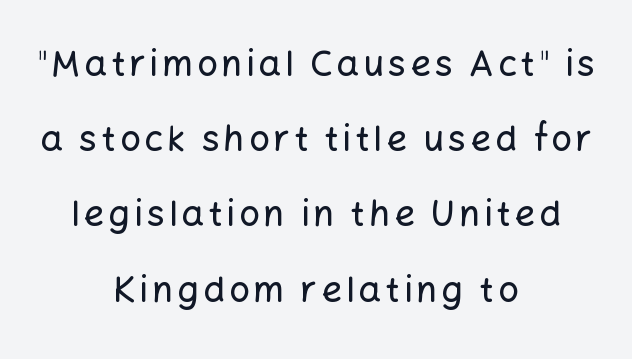
{"serif": "no", "italic": "no", "width": "normal", "stroke_contrast": "low", "x_height": "medium", "monospaced": "no", "underline": "no", "align": "center", "line_spacing": "loose", "line_spacing_ratio": 2.09, "glyph_px": 36}
